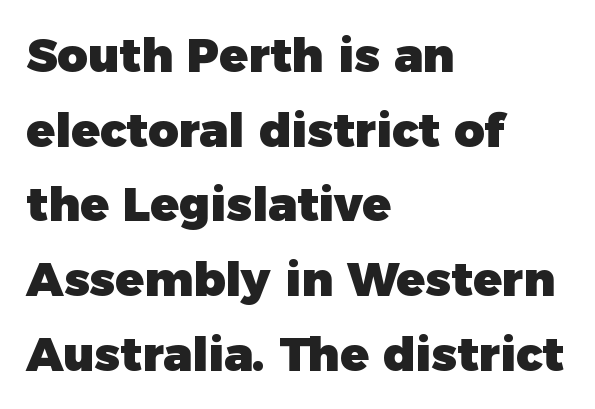
The image shows 47 px heavy sans-serif type, upright; set left-aligned, normal line spacing (1.59x), normal letter spacing, not underlined; low stroke contrast and a medium x-height.
